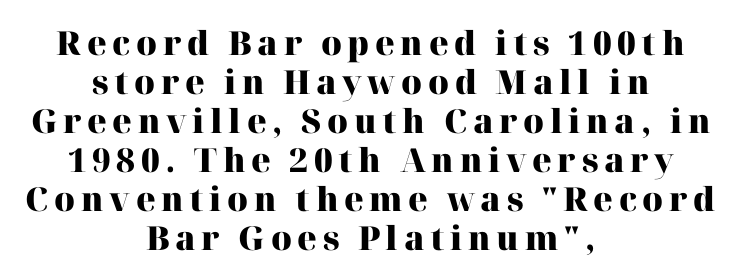
Does the weight exceed regular? Yes, all the way to bold. Ascenders rise straight up at ninety degrees. Underlining? Definitely not there. You could not count columns in this text — the font is proportionally spaced. The setting favours the middle, as headings and verse often do. A serif font was chosen for this passage.
